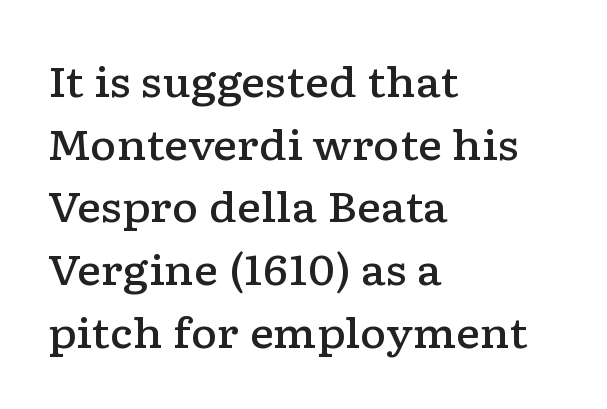
The space directly below the letters is spotless. A typesetter would mark this as roman, not italic. The gaps between neighbouring characters are ordinary and unremarkable. Looks like regular typesetting: each glyph gets only the width it needs. Stems and bowls a touch heavier than normal — semibold.
